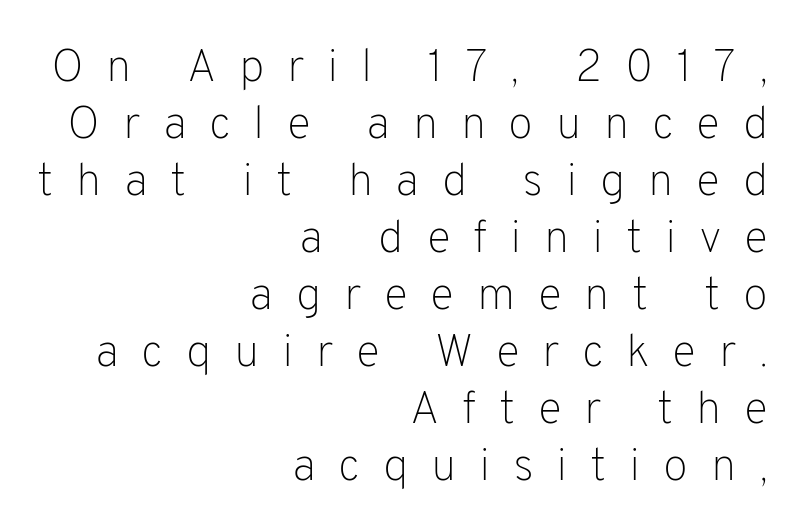
Ascenders rise straight up at ninety degrees. Letter spacing: wide. Proportional: the letters do not fall into vertical columns. Line endings align vertically; line beginnings do not. Quick note: underline off. Ink coverage per letter is moderate at most.
